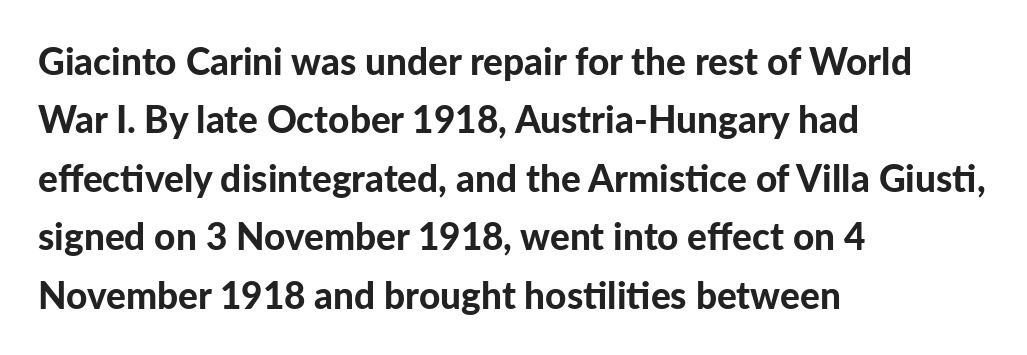
The image shows 37 px bold sans-serif type, upright; set left-aligned, normal line spacing (1.58x), normal letter spacing, not underlined; low stroke contrast and a medium x-height.
